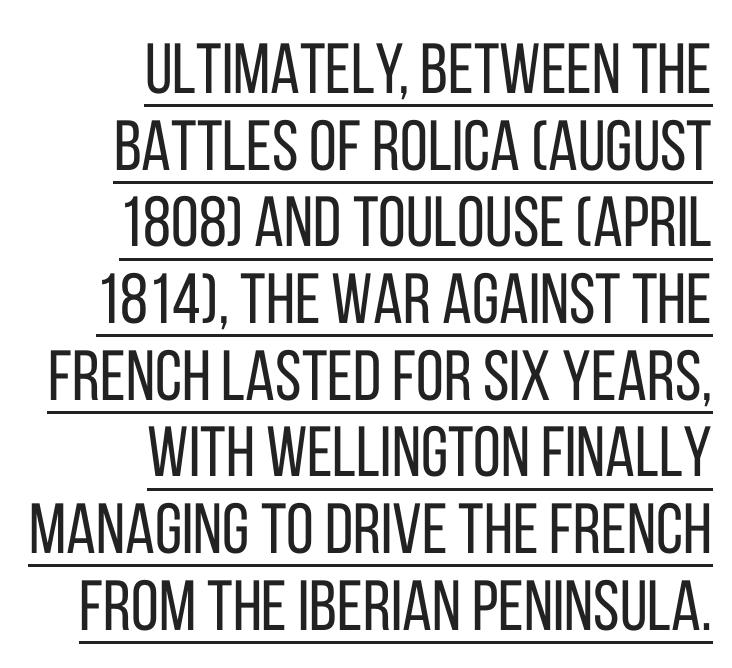
The image shows 71 px regular-weight, condensed sans-serif type, upright; set right-aligned, tight line spacing (1.08x), normal letter spacing, underlined; low stroke contrast and a large x-height.
